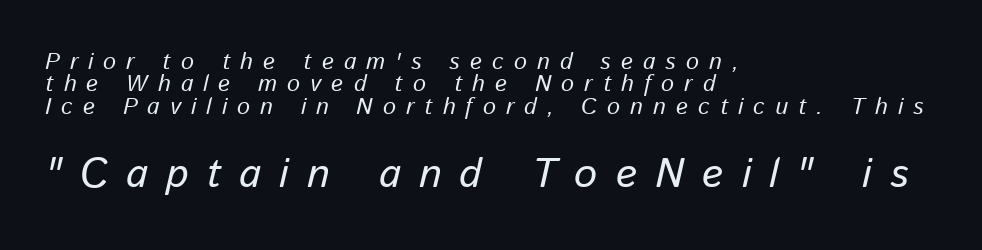
The image shows 41 px text type, italic (leaning right); set left-aligned, tight line spacing (0.97x), unusually wide letter spacing (+0.44 em), not underlined; the second (bottom) block is 1.78x larger; low stroke contrast and a medium x-height.
